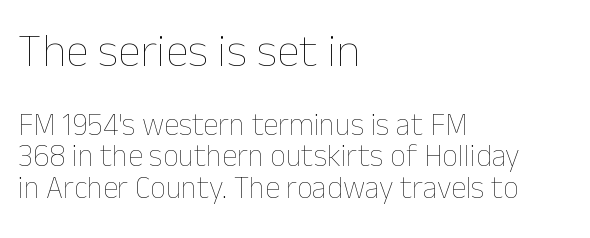
Q: Is the text bold? A: No.
Q: Is the text italic (slanted)? A: No, it is upright.
Q: Is the text underlined? A: No.
Q: How is the paragraph aligned? A: Left-aligned.
Q: Is the spacing between letters normal or unusually wide? A: Normal.
Q: Is the spacing between lines tight, normal or loose? A: Tight.
Q: Which block of text is set in a larger size, the first (top) or the second (bottom)? A: The first (top) one.
Q: Width (condensed, normal, or wide)? A: Normal.
Q: Stroke contrast? A: Low.
Q: x-height? A: Medium.
Q: Monospaced? A: No.
